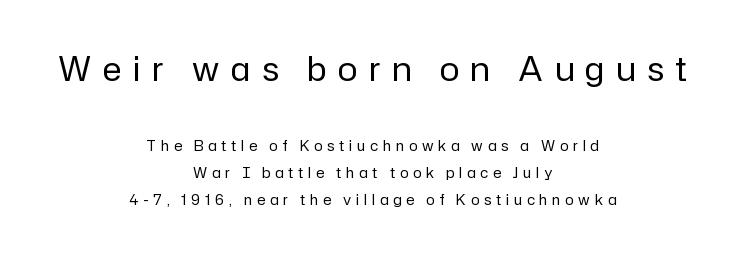
The image shows 33 px regular-weight sans-serif type, upright; set centered, loose line spacing (1.93x), unusually wide letter spacing (+0.35 em), not underlined; the first (top) block is 2.36x larger; low stroke contrast and a medium x-height.
